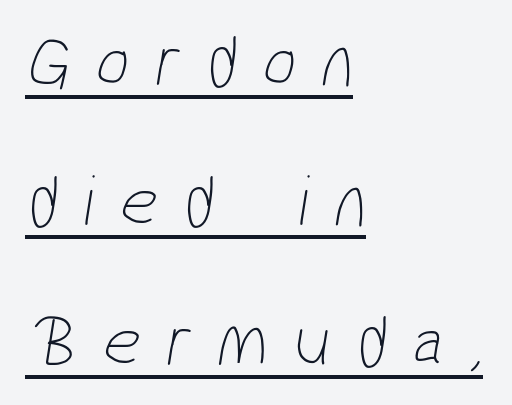
Q: Is the text bold? A: No.
Q: Is the typeface a serif or a sans-serif typeface? A: Sans-serif.
Q: Is the text underlined? A: Yes.
Q: How is the paragraph aligned? A: Left-aligned.
Q: Is the spacing between letters normal or unusually wide? A: Unusually wide.
Q: Width (condensed, normal, or wide)? A: Condensed.
Q: Stroke contrast? A: Low.
Q: x-height? A: Medium.
Q: Monospaced? A: No.
